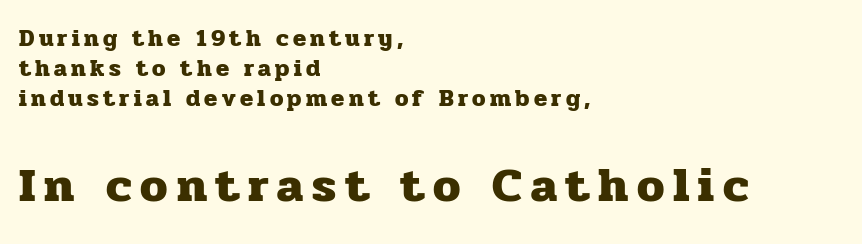
The image shows 49 px heavy serif type, upright; set left-aligned, line spacing 1.24x, not underlined; the second (bottom) block is 2.04x larger; low stroke contrast and a medium x-height.
